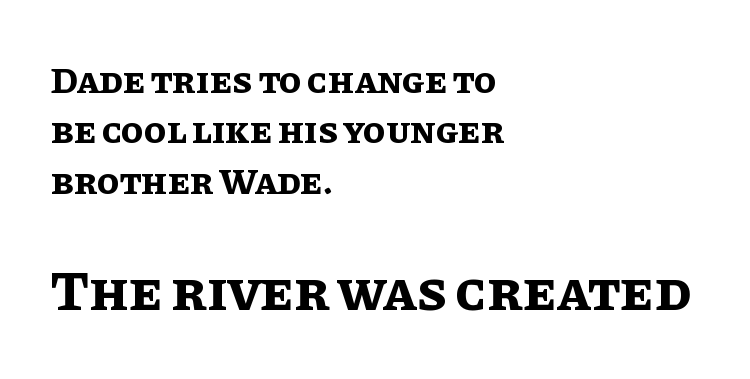
The passage shown is typed in a proportional face where columns would drift. Beneath every word, the page is bare. The letters stand upright; this is a roman face. The rendering keeps characters at their native spacing.
